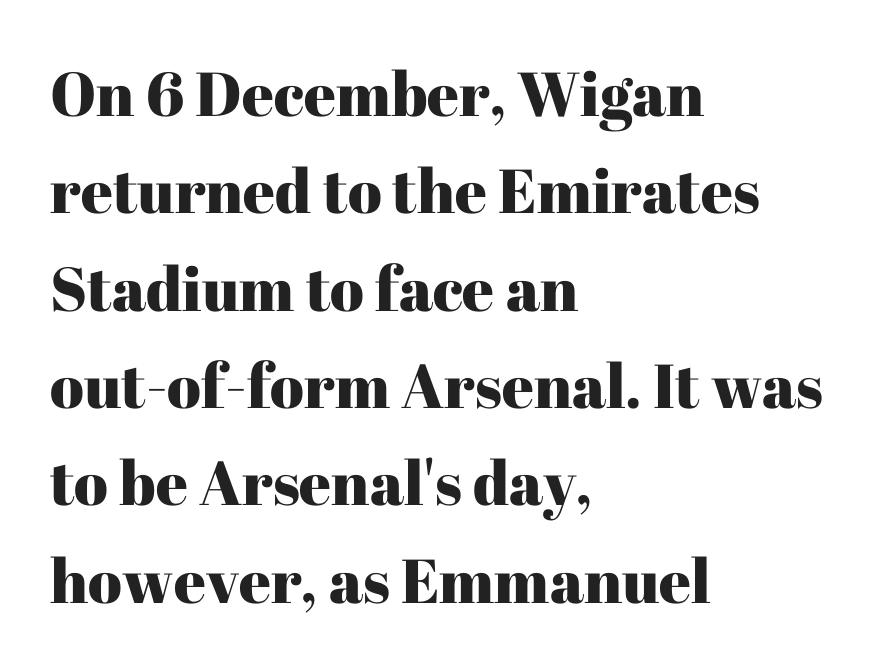
The image shows 62 px serif type, upright; set left-aligned, normal line spacing (1.57x), normal letter spacing, not underlined; high stroke contrast and a medium x-height.
